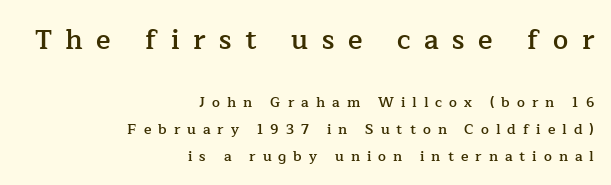
This rendering widens character spacing well past its baseline value. The letters are semibold — heavier than regular but short of a full bold. Students, observe: this is what heavily led, spacious text looks like. Which margin do the lines hug? The right one — the left edge is uneven.
